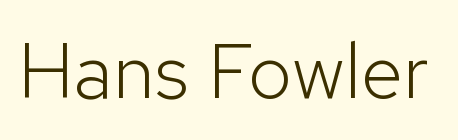
The font family rendered here belongs to the sans-serif group. Every stem runs plumb, perpendicular to the baseline. The letters advance in unequal steps, a hallmark of proportional type. The typeface has the unassuming heft of standard copy or less. Tracking value appears to be zero — textbook default spacing. The zone under the glyphs is completely vacant.
